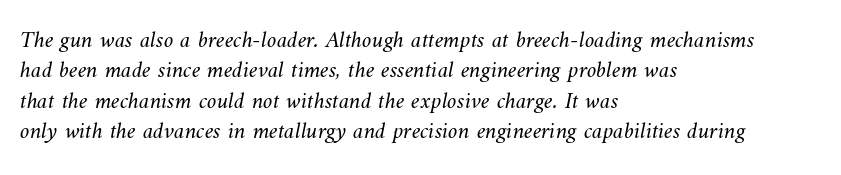
The paragraph shown leans on its left margin. This rendering features lettering with no underline. How are the letters spaced? Ordinarily, with no added tracking. A normal amount of white space separates one row of letters from the next.
